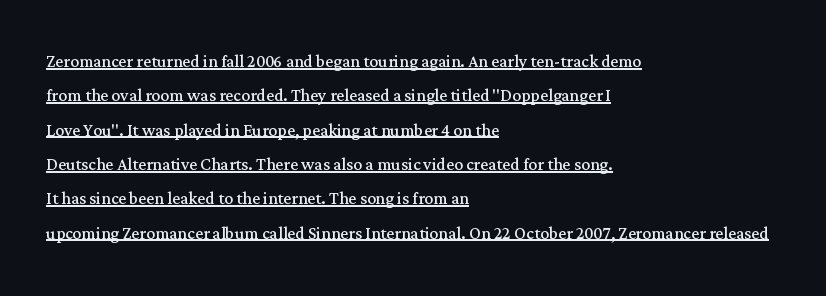
Q: Is the text bold? A: No.
Q: Is the text italic (slanted)? A: No, it is upright.
Q: Is the text underlined? A: Yes.
Q: How is the paragraph aligned? A: Left-aligned.
Q: Is the spacing between letters normal or unusually wide? A: Normal.
Q: Is the spacing between lines tight, normal or loose? A: Normal.
